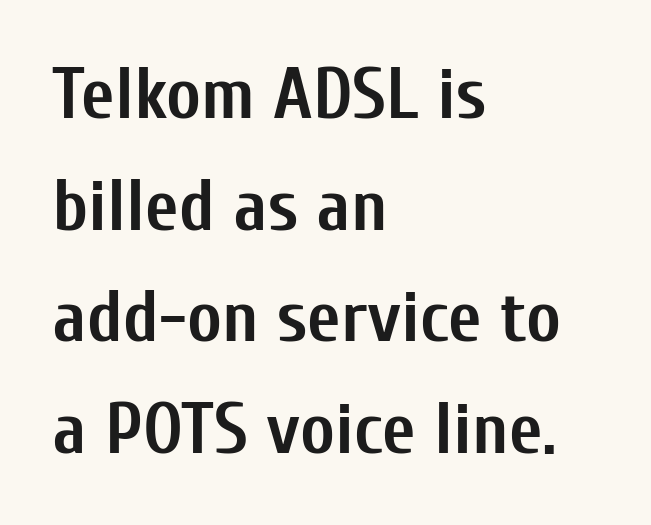
The image shows 73 px semibold, condensed sans-serif type, upright; set left-aligned, normal line spacing (1.53x), normal letter spacing, not underlined; low stroke contrast and a medium x-height.
